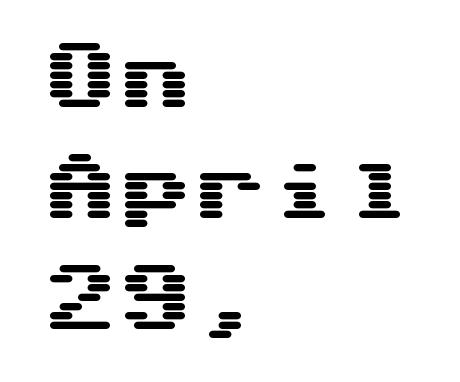
Does the leading feel generous? No, just average. The face used here is monospaced, like something from a code editor. These lines are composed in type without serifs. Designer's note — italics off, roman on.
